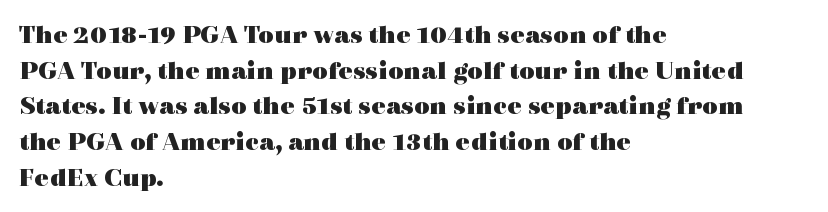
The image shows 27 px bold type, upright; set left-aligned, normal line spacing (1.32x), normal letter spacing, not underlined.
